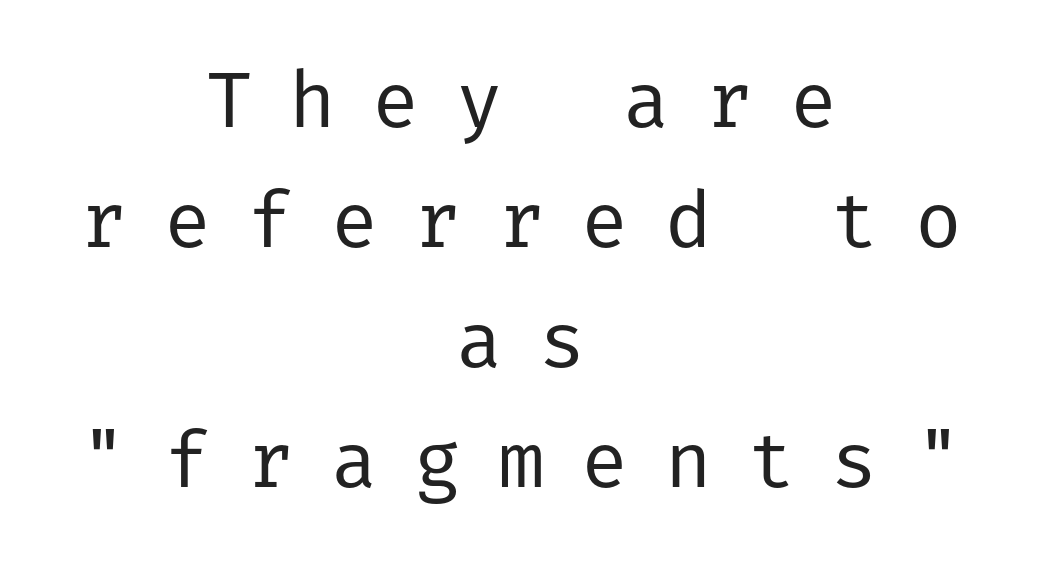
Underline: absent. Upright lettering throughout. The glyphs in this specimen are sans serif. These lines are centered, leaving both edges ragged.
